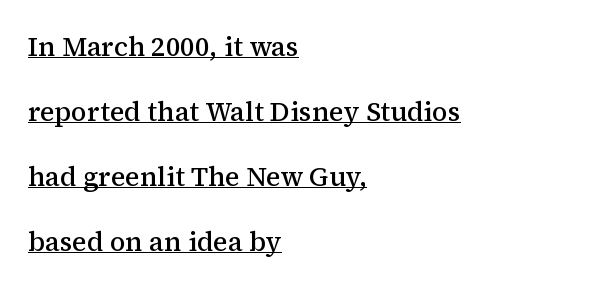
{"italic": "no", "bold": "semi", "underline": "yes", "align": "left", "line_spacing": "loose", "line_spacing_ratio": 2.41, "letter_spacing": "normal", "letter_spacing_em": 0.0, "glyph_px": 27}
